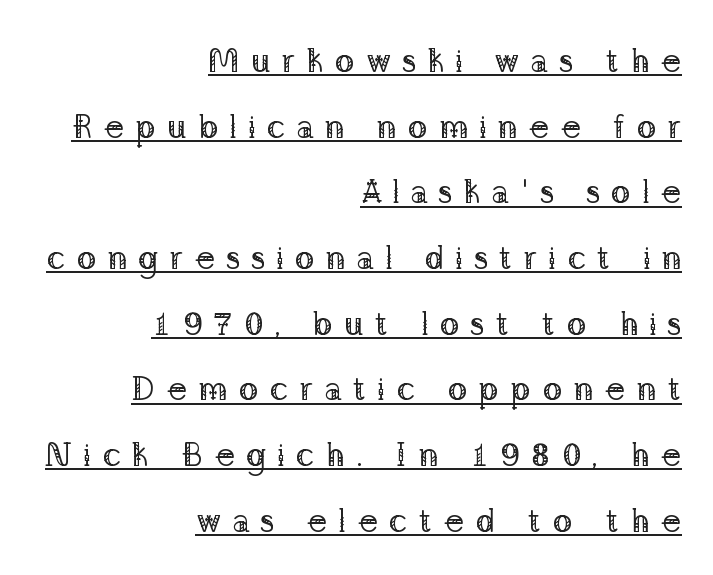
The image shows 33 px regular-weight serif type, upright; set right-aligned, loose line spacing (1.99x), unusually wide letter spacing (+0.33 em), underlined; low stroke contrast and a medium x-height.
